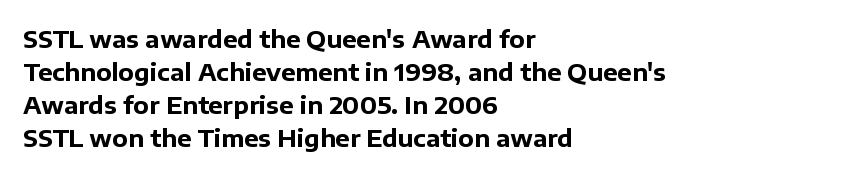
The tracking reads as untouched default to a designer's eye. Check the space under the baseline: it is left empty. The letters stand straight up with perfectly vertical stems. Each line starts at the same left margin while the right side varies. Weight check: bold — yes, fully. These lines sit exactly where default settings would place them.
